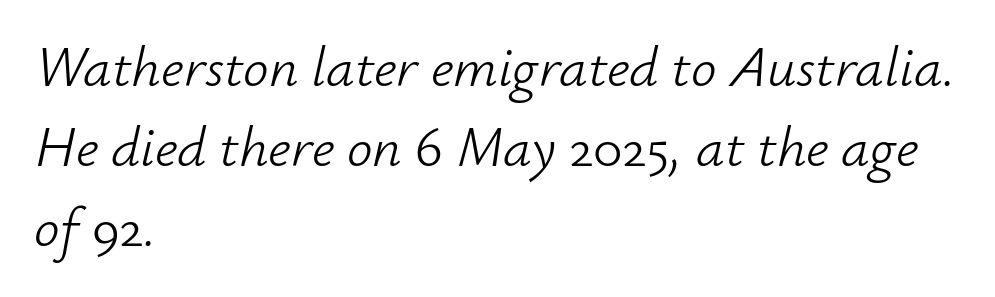
The image shows 57 px light type, italic (leaning right); set left-aligned, normal line spacing (1.4x), normal letter spacing, not underlined; low stroke contrast and a small x-height.
